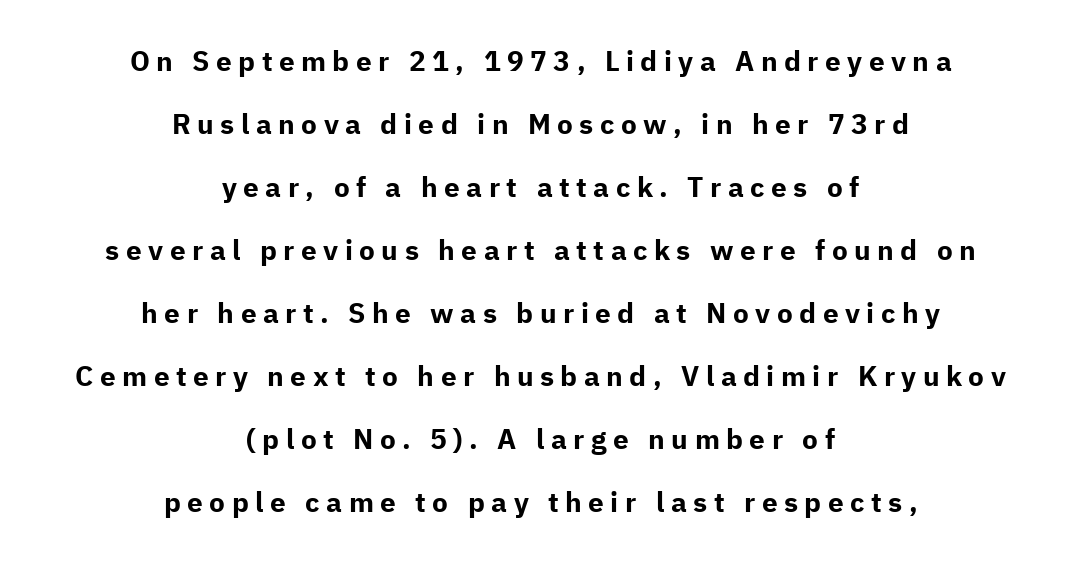
No feet cap the strokes, marking this as sans-serif type. Horizontal bands of white between lines are thick stripes. The compositor balanced each line on the midline. Stroke thickness is high; the sample reads as a true bold.
